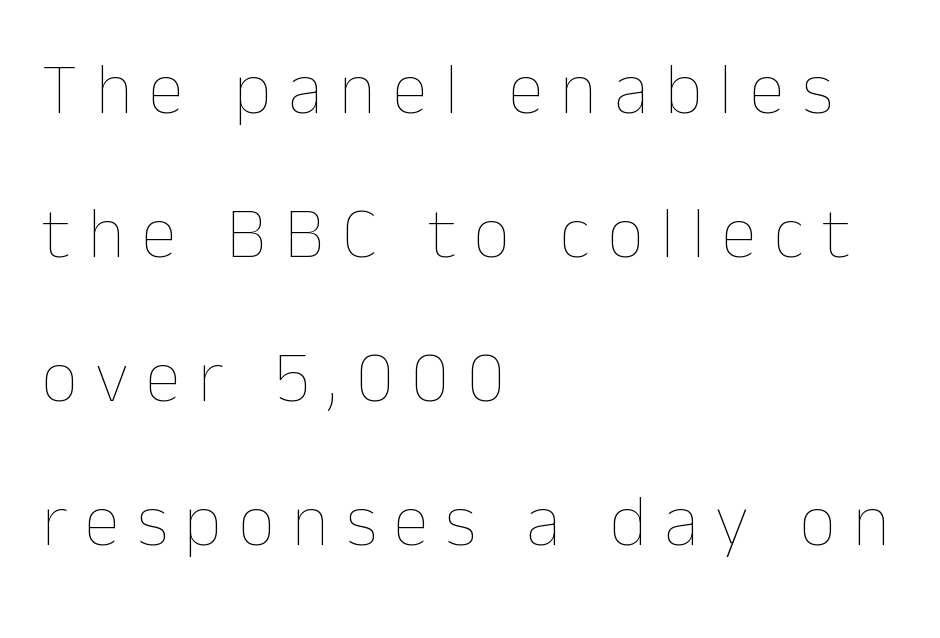
{"italic": "no", "bold": "no", "weight": "thin", "width": "normal", "stroke_contrast": "low", "x_height": "medium", "monospaced": "no", "underline": "no", "align": "left", "line_spacing": "loose", "line_spacing_ratio": 2.0, "letter_spacing": "wide", "letter_spacing_em": 0.24, "glyph_px": 72}
